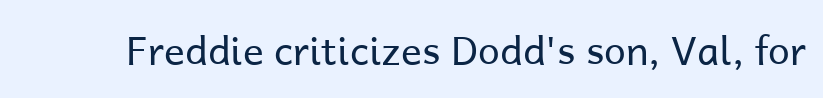
{"serif": "no", "italic": "no", "bold": "no", "weight": "regular", "width": "normal", "stroke_contrast": "low", "x_height": "medium", "monospaced": "no", "underline": "no", "letter_spacing": "normal", "letter_spacing_em": 0.0, "glyph_px": 39}
